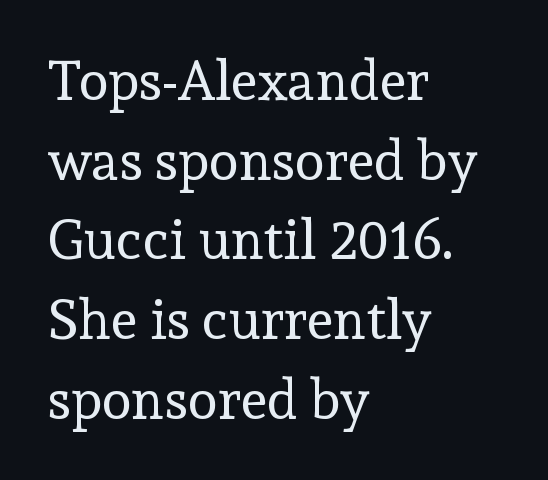
Q: Is the text bold? A: No.
Q: Is the text italic (slanted)? A: No, it is upright.
Q: Is the typeface a serif or a sans-serif typeface? A: Serif.
Q: Is the text underlined? A: No.
Q: How is the paragraph aligned? A: Left-aligned.
Q: Is the spacing between letters normal or unusually wide? A: Normal.
Q: Is the spacing between lines tight, normal or loose? A: Normal.
Q: Width (condensed, normal, or wide)? A: Normal.
Q: x-height? A: Medium.
Q: Monospaced? A: No.
